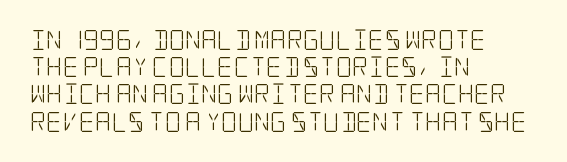
Q: Is the text bold? A: No.
Q: Is the text italic (slanted)? A: No, it is upright.
Q: Is the text underlined? A: No.
Q: How is the paragraph aligned? A: Left-aligned.
Q: Is the spacing between letters normal or unusually wide? A: Normal.
Q: Is the spacing between lines tight, normal or loose? A: Normal.
